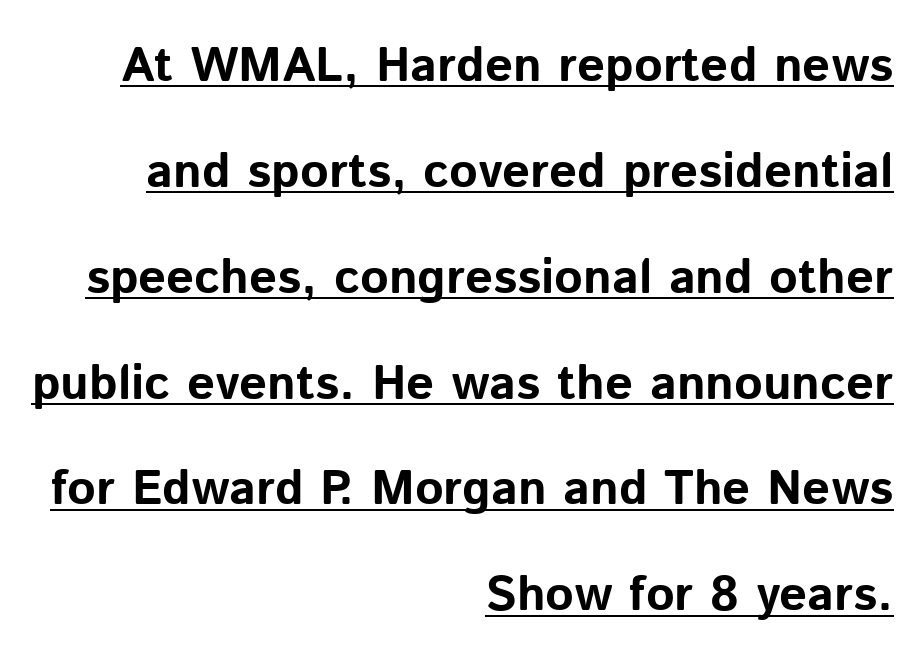
{"serif": "no", "italic": "no", "bold": "yes", "weight": "bold", "width": "normal", "stroke_contrast": "low", "x_height": "medium", "monospaced": "no", "underline": "yes", "align": "right", "line_spacing": "loose", "line_spacing_ratio": 2.16, "letter_spacing": "normal", "letter_spacing_em": 0.0, "glyph_px": 49}
